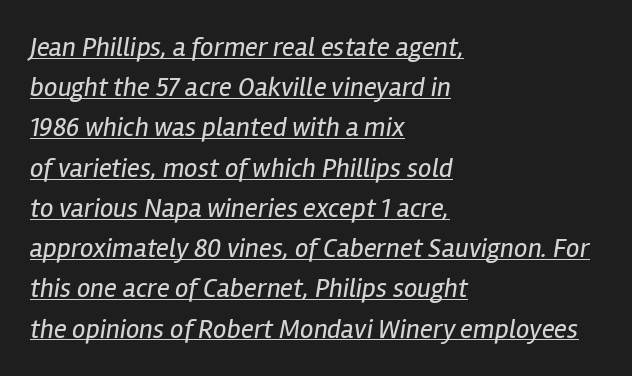
{"italic": "yes", "lean": "right", "slant_degrees": 12, "bold": "no", "underline": "yes", "align": "left", "line_spacing": "normal", "line_spacing_ratio": 1.49, "letter_spacing": "normal", "letter_spacing_em": 0.0, "glyph_px": 27}
